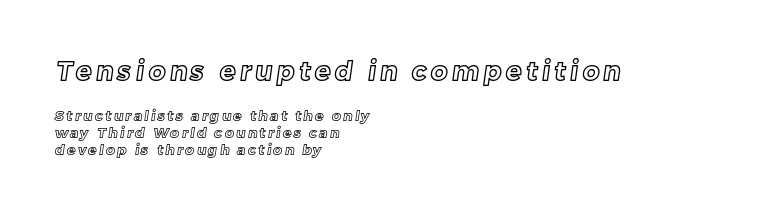
The image shows 26 px text type; set left-aligned, line spacing 1.23x, not underlined; the first (top) block is 1.86x larger.
